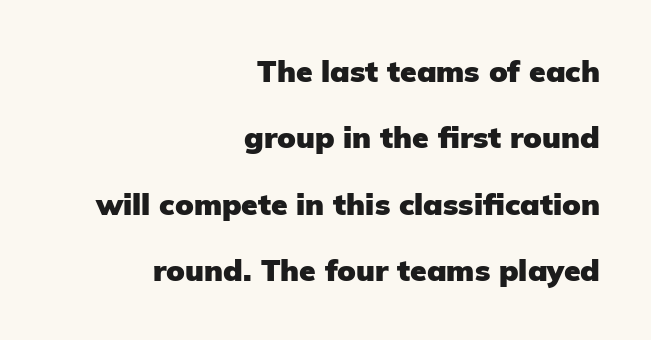
{"serif": "no", "italic": "no", "bold": "yes", "weight": "heavy", "width": "normal", "stroke_contrast": "low", "x_height": "medium", "monospaced": "no", "underline": "no", "align": "right", "line_spacing": "loose", "line_spacing_ratio": 2.21, "letter_spacing": "normal", "letter_spacing_em": 0.0, "glyph_px": 30}
